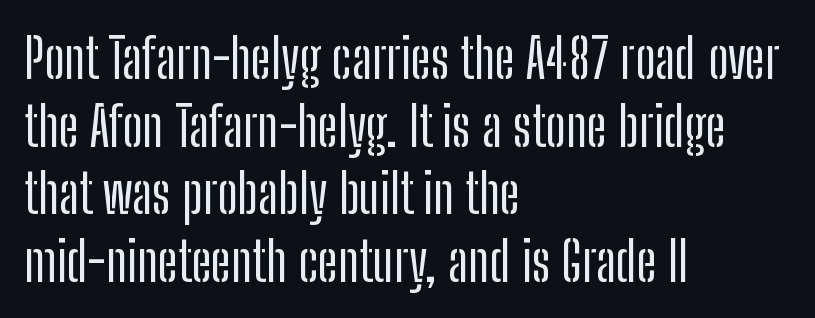
{"serif": "no", "italic": "no", "width": "condensed", "stroke_contrast": "low", "x_height": "medium", "monospaced": "no", "underline": "no", "align": "left", "line_spacing_ratio": 1.23, "letter_spacing": "normal", "letter_spacing_em": 0.0, "glyph_px": 55}
